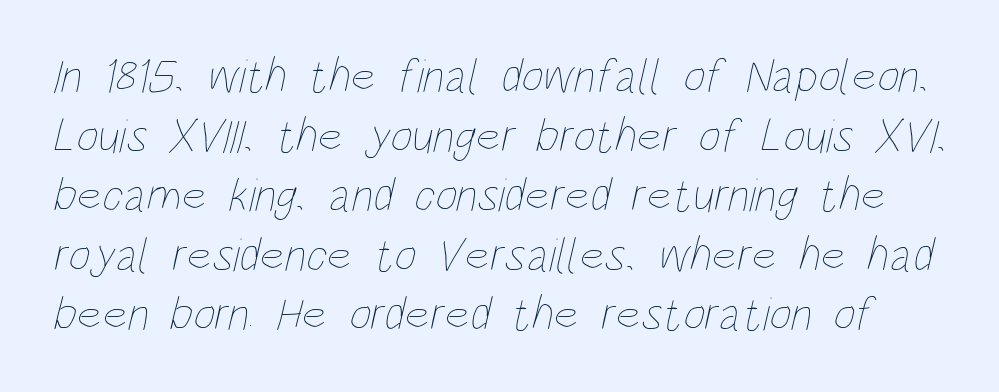
{"bold": "no", "weight": "thin", "width": "condensed", "stroke_contrast": "low", "x_height": "large", "monospaced": "no", "underline": "no", "line_spacing_ratio": 1.24, "letter_spacing": "normal", "letter_spacing_em": 0.0, "glyph_px": 48}
